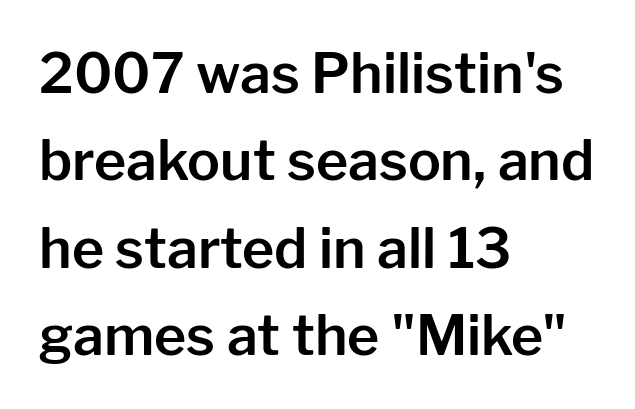
{"serif": "no", "italic": "no", "width": "normal", "stroke_contrast": "low", "x_height": "medium", "monospaced": "no", "underline": "no", "align": "left", "line_spacing": "normal", "line_spacing_ratio": 1.59, "letter_spacing": "normal", "letter_spacing_em": 0.0, "glyph_px": 55}
